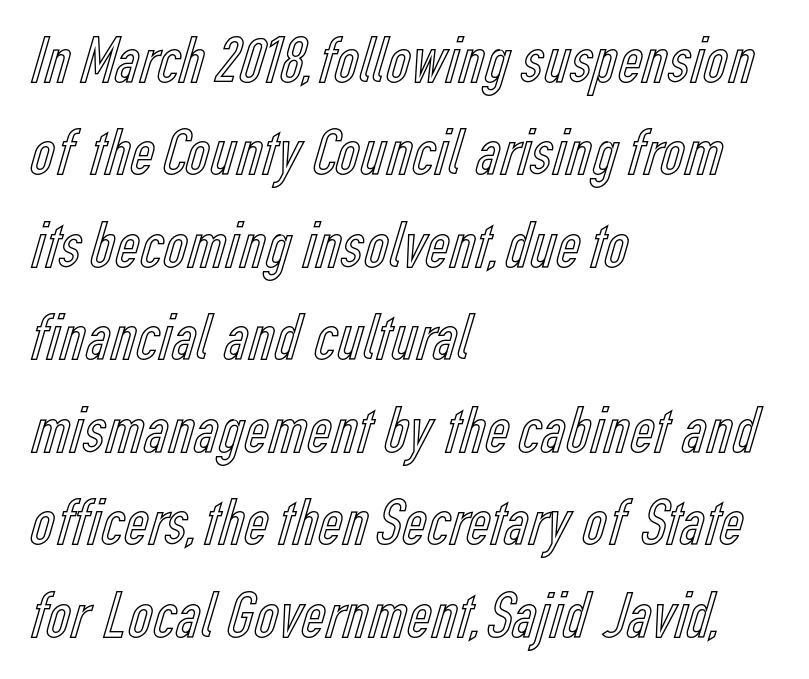
Q: Is the text italic (slanted)? A: Yes.
Q: Is the text underlined? A: No.
Q: How is the paragraph aligned? A: Left-aligned.
Q: Is the spacing between letters normal or unusually wide? A: Normal.
Q: Is the spacing between lines tight, normal or loose? A: Normal.
Q: Width (condensed, normal, or wide)? A: Condensed.
Q: x-height? A: Medium.
Q: Monospaced? A: No.
